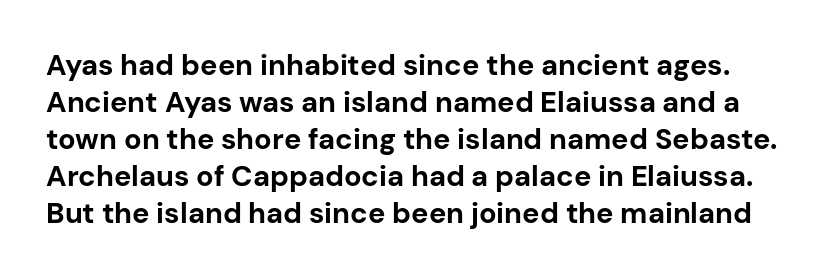
Italic: no, the glyphs are upright roman. Do the characters align in a grid? No, the font is proportional. Students, this is bold: see how much ink each stroke carries. Is the letter spacing exaggerated? No — it looks like the ordinary default. Underlining? Definitely not there. Interline gaps are of average width in this sample.
